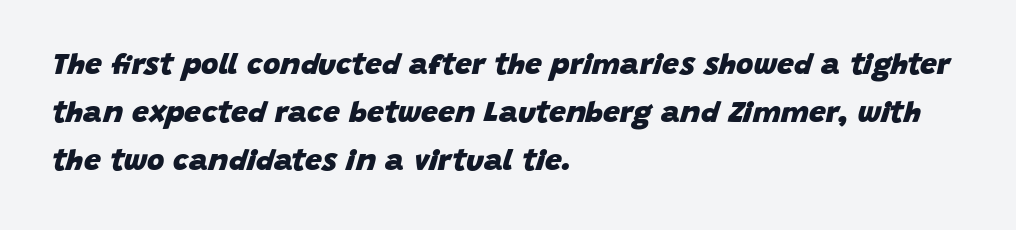
This sample uses an oblique cut, with every glyph tilted off the vertical. Quick note: interline space is typical. The text block is weighted toward the left margin, trailing off unevenly rightward. The type is set solid horizontally, with unmodified tracking.
